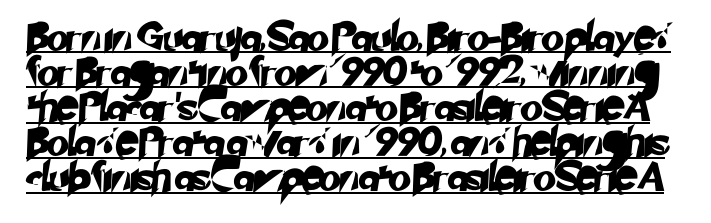
The image shows 29 px sans-serif type; set line spacing 1.21x, normal letter spacing, underlined; low stroke contrast and a small x-height.
